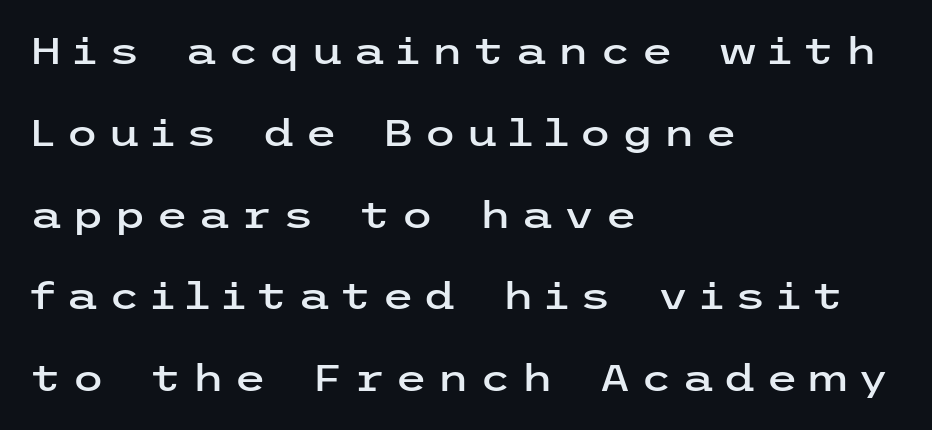
A typesetter would mark this as roman, not italic. The rendering anchors every line to the left-hand side. Note: no serifs on the glyphs. Lines of text with bare space underneath. Students, note that the glyphs here are deliberately spaced far apart.
